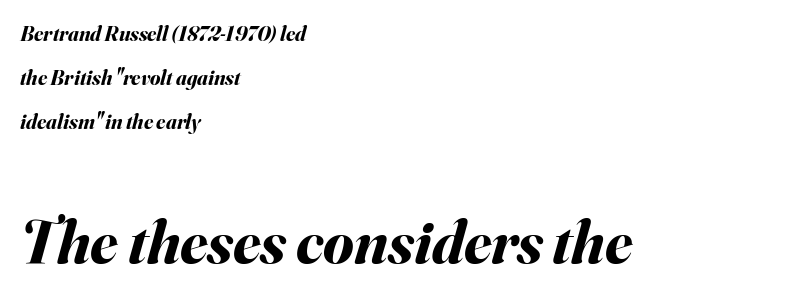
Nobody drew a line under any word here. Does the lettering tilt? It does — this is italic. If you drew a ruler down the left edge, every line would touch it. Spacing verdict: proportional, widths tailored to each character. Letter spacing: default.
